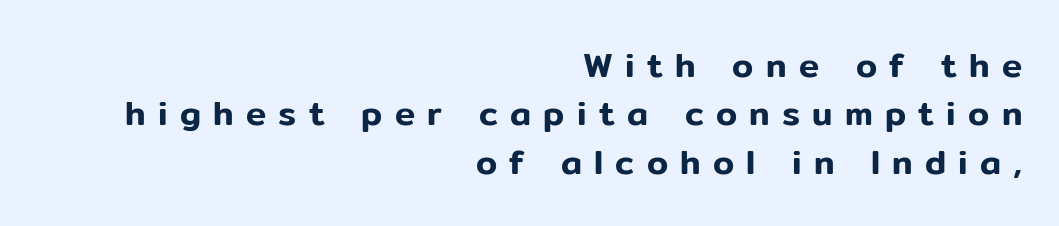
The image shows 34 px sans-serif type, upright; set right-aligned, normal line spacing (1.42x), unusually wide letter spacing (+0.36 em), not underlined; low stroke contrast and a medium x-height.
